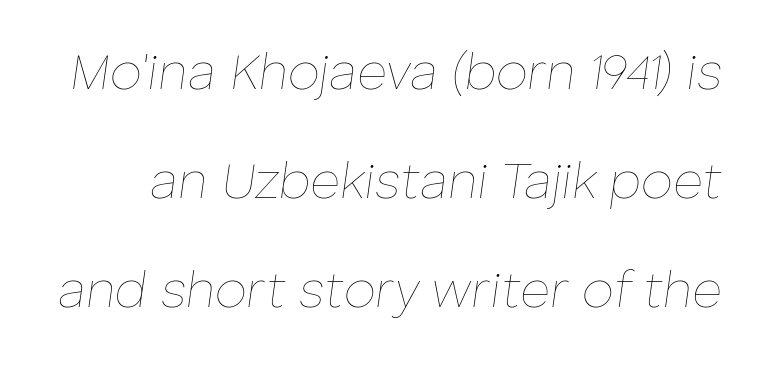
Character widths vary here, with narrow letters taking less room than wide ones. Caption: standard tracking, unaltered. The strokes carry an ordinary text weight at most. Underline: absent. Characters are canted at an angle relative to the baseline's perpendicular. Successive baselines arrive slowly, with a big drop between each.
